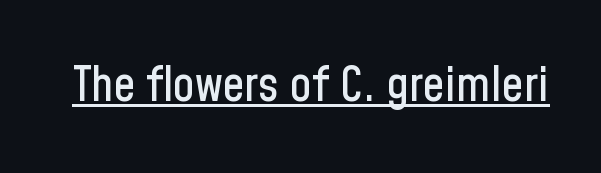
The image shows 49 px condensed sans-serif type, upright; set normal letter spacing, underlined; low stroke contrast and a medium x-height.
